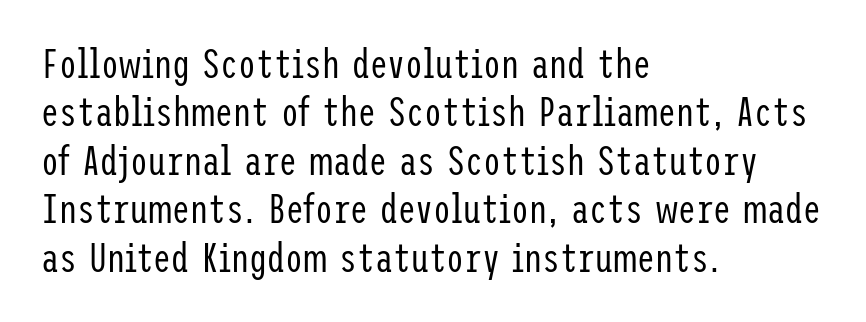
Q: Is the text bold? A: No.
Q: Is the text italic (slanted)? A: No, it is upright.
Q: Is the typeface a serif or a sans-serif typeface? A: Sans-serif.
Q: Is the text underlined? A: No.
Q: How is the paragraph aligned? A: Left-aligned.
Q: Is the spacing between letters normal or unusually wide? A: Normal.
Q: Width (condensed, normal, or wide)? A: Condensed.
Q: Stroke contrast? A: Low.
Q: x-height? A: Medium.
